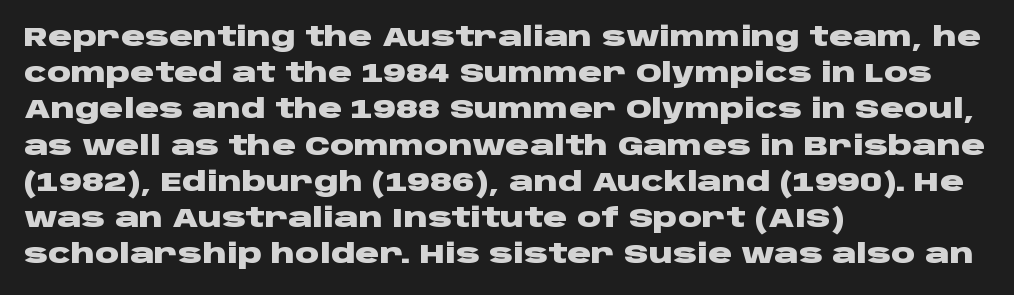
The image shows 27 px bold type, upright; set left-aligned, normal line spacing (1.34x), normal letter spacing, not underlined.
